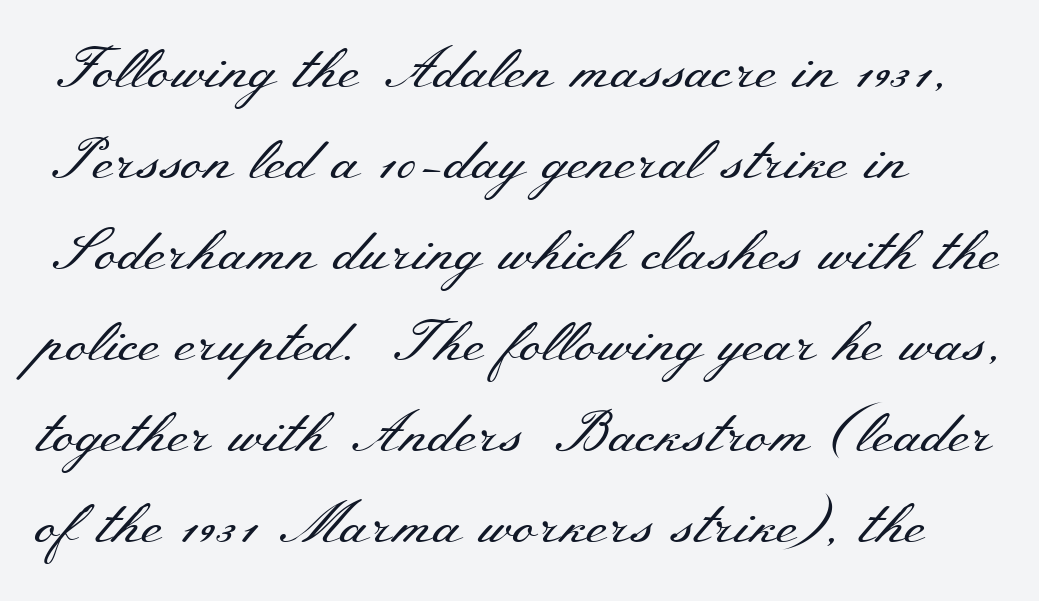
{"serif": "yes", "bold": "no", "weight": "regular", "width": "wide", "stroke_contrast": "medium", "x_height": "small", "monospaced": "no", "underline": "no", "line_spacing": "normal", "line_spacing_ratio": 1.57, "letter_spacing": "normal", "letter_spacing_em": 0.0, "glyph_px": 58}
